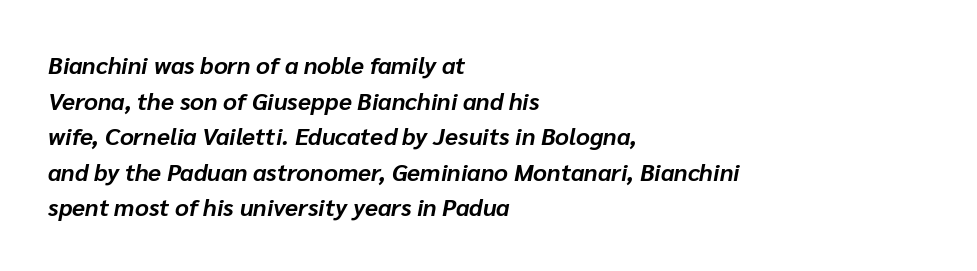
Q: Is the text bold? A: Yes.
Q: Is the text italic (slanted)? A: Yes, it leans right by about 10 degrees.
Q: Is the text underlined? A: No.
Q: How is the paragraph aligned? A: Left-aligned.
Q: Is the spacing between letters normal or unusually wide? A: Normal.
Q: Is the spacing between lines tight, normal or loose? A: Normal.
